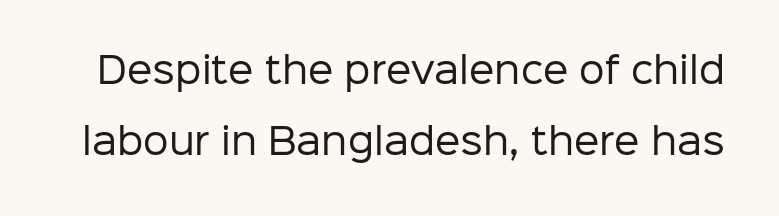
{"serif": "no", "italic": "no", "bold": "no", "weight": "regular", "width": "normal", "stroke_contrast": "low", "x_height": "medium", "monospaced": "no", "underline": "no", "line_spacing": "loose", "line_spacing_ratio": 1.96, "letter_spacing": "normal", "letter_spacing_em": 0.0, "glyph_px": 36}
